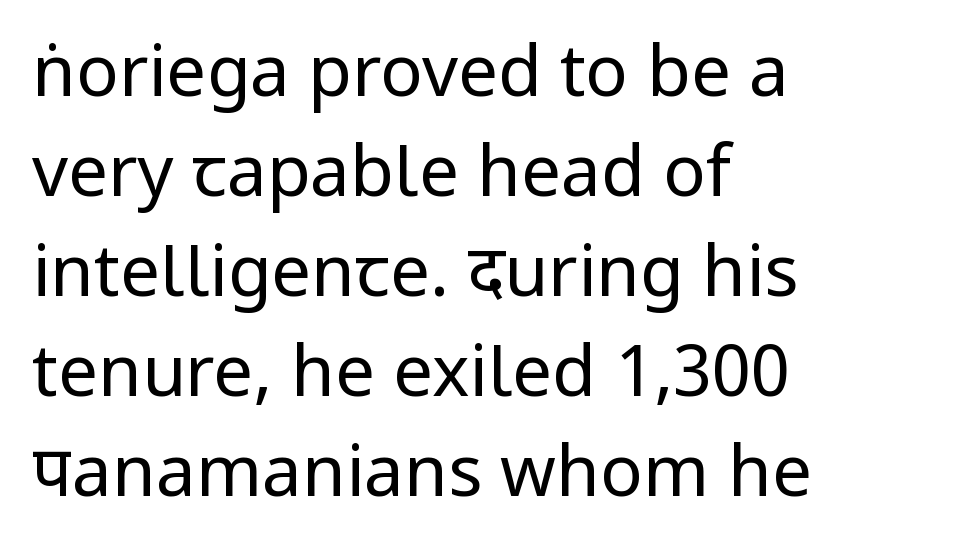
Stroke thickness stays within the range of a standard reading face or lighter. There is no visible air inserted between adjacent glyphs. Descender tails drop into unmarked territory. This sample has the flowing, uneven cadence of proportional lettering. Letterform terminals end flat and unadorned throughout the passage. Caption: multi-line text, flush left, ragged right.
